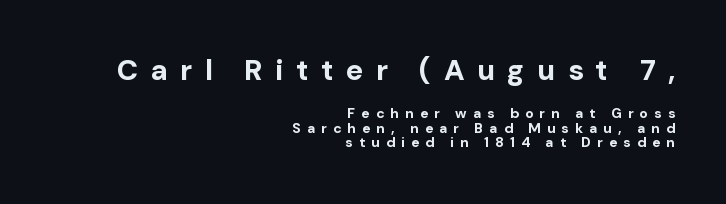
Q: Is the text bold? A: Yes.
Q: Is the text italic (slanted)? A: No, it is upright.
Q: Is the typeface a serif or a sans-serif typeface? A: Sans-serif.
Q: Is the text underlined? A: No.
Q: How is the paragraph aligned? A: Right-aligned.
Q: Is the spacing between letters normal or unusually wide? A: Unusually wide.
Q: Is the spacing between lines tight, normal or loose? A: Tight.
Q: Which block of text is set in a larger size, the first (top) or the second (bottom)? A: The first (top) one.
Q: Width (condensed, normal, or wide)? A: Normal.
Q: Stroke contrast? A: Low.
Q: x-height? A: Medium.
Q: Monospaced? A: No.
